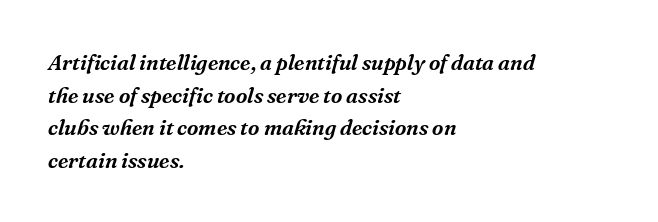
Q: Is the text italic (slanted)? A: Yes, it leans right by about 16 degrees.
Q: Is the text underlined? A: No.
Q: How is the paragraph aligned? A: Left-aligned.
Q: Is the spacing between letters normal or unusually wide? A: Normal.
Q: Is the spacing between lines tight, normal or loose? A: Normal.
